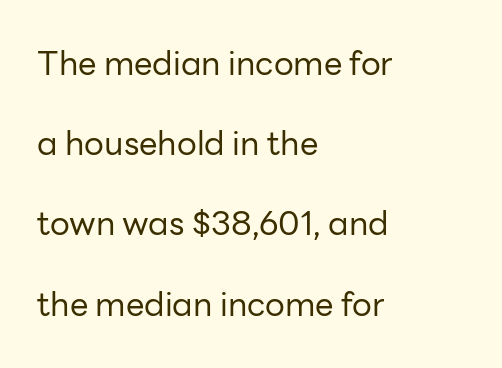
{"serif": "no", "italic": "no", "bold": "no", "weight": "regular", "width": "normal", "stroke_contrast": "low", "x_height": "medium", "monospaced": "no", "underline": "no", "align": "left", "line_spacing": "loose", "line_spacing_ratio": 2.43, "letter_spacing": "normal", "letter_spacing_em": 0.0, "glyph_px": 33}
